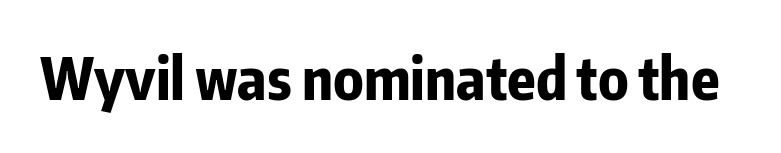
Plain, unruled lines of type. On the weight axis this lands at bold, roughly 700. Tracking value appears to be zero — textbook default spacing. Rendered with straight, roman letterforms. These lines are composed in type without serifs.
